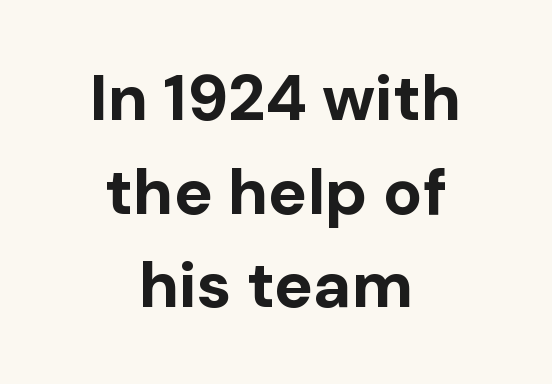
Q: Is the text bold? A: Yes.
Q: Is the text italic (slanted)? A: No, it is upright.
Q: Is the typeface a serif or a sans-serif typeface? A: Sans-serif.
Q: Is the text underlined? A: No.
Q: How is the paragraph aligned? A: Centered.
Q: Is the spacing between letters normal or unusually wide? A: Normal.
Q: Is the spacing between lines tight, normal or loose? A: Normal.
Q: Width (condensed, normal, or wide)? A: Normal.
Q: Stroke contrast? A: Low.
Q: x-height? A: Medium.
Q: Monospaced? A: No.
